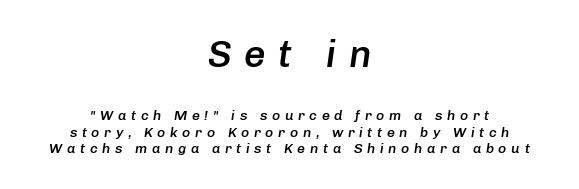
The image shows 38 px semibold type, italic (leaning right); set centered, line spacing 1.18x, unusually wide letter spacing (+0.33 em), not underlined; the first (top) block is 2.71x larger; low stroke contrast and a medium x-height.
